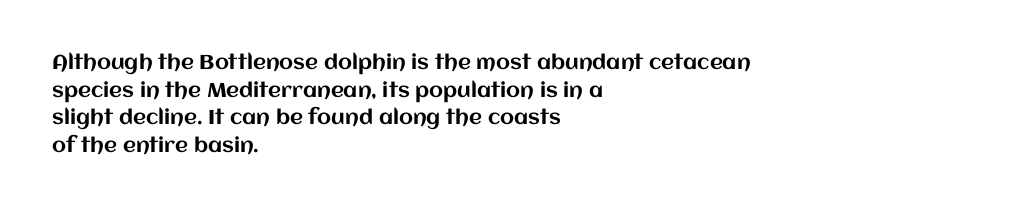
{"italic": "no", "underline": "no", "align": "left", "line_spacing": "normal", "line_spacing_ratio": 1.38, "letter_spacing": "normal", "letter_spacing_em": 0.0, "glyph_px": 20}
